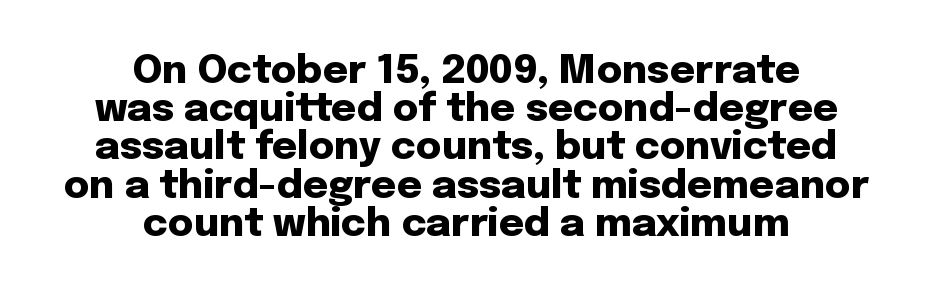
Q: Is the text bold? A: Yes.
Q: Is the text italic (slanted)? A: No, it is upright.
Q: Is the typeface a serif or a sans-serif typeface? A: Sans-serif.
Q: Is the text underlined? A: No.
Q: How is the paragraph aligned? A: Centered.
Q: Is the spacing between letters normal or unusually wide? A: Normal.
Q: Is the spacing between lines tight, normal or loose? A: Tight.
Q: Width (condensed, normal, or wide)? A: Normal.
Q: Stroke contrast? A: Low.
Q: x-height? A: Medium.
Q: Monospaced? A: No.
